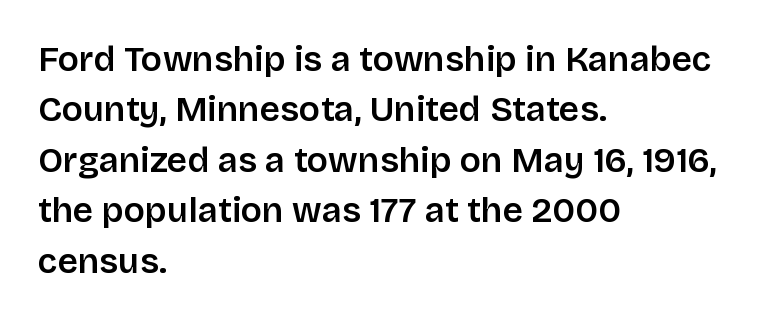
The image shows 35 px semibold sans-serif type, upright; set left-aligned, normal line spacing (1.44x), normal letter spacing, not underlined; low stroke contrast and a large x-height.
